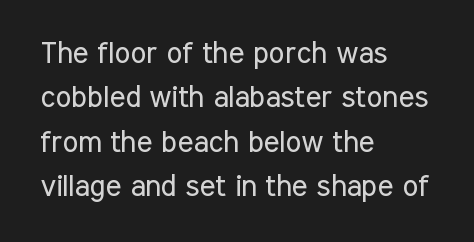
Q: Is the text bold? A: No.
Q: Is the text italic (slanted)? A: No, it is upright.
Q: Is the typeface a serif or a sans-serif typeface? A: Sans-serif.
Q: Is the text underlined? A: No.
Q: How is the paragraph aligned? A: Left-aligned.
Q: Is the spacing between letters normal or unusually wide? A: Normal.
Q: Is the spacing between lines tight, normal or loose? A: Normal.
Q: Width (condensed, normal, or wide)? A: Condensed.
Q: Stroke contrast? A: Low.
Q: x-height? A: Medium.
Q: Monospaced? A: No.
